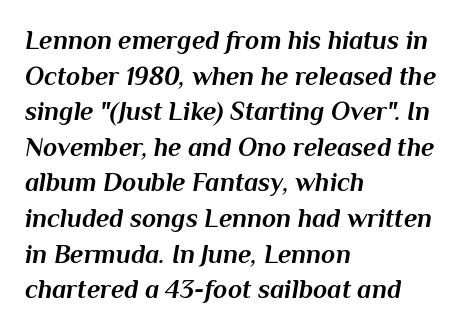
{"italic": "yes", "lean": "right", "slant_degrees": 10, "bold": "yes", "underline": "no", "align": "left", "line_spacing": "normal", "line_spacing_ratio": 1.37, "letter_spacing": "normal", "letter_spacing_em": 0.0, "glyph_px": 26}
